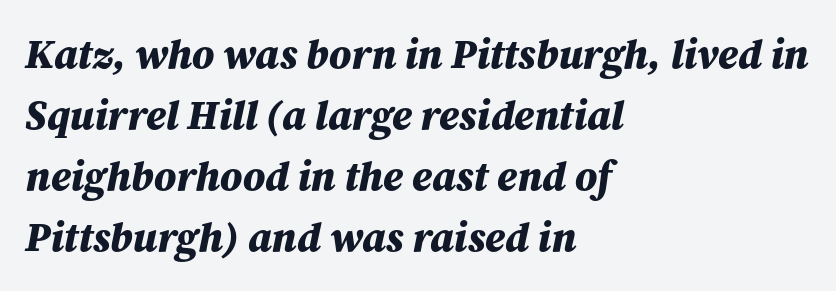
{"italic": "yes", "lean": "right", "slant_degrees": 12, "bold": "yes", "weight": "bold", "width": "normal", "stroke_contrast": "medium", "x_height": "medium", "monospaced": "no", "underline": "no", "align": "left", "line_spacing": "normal", "line_spacing_ratio": 1.49, "letter_spacing": "normal", "letter_spacing_em": 0.0, "glyph_px": 41}
